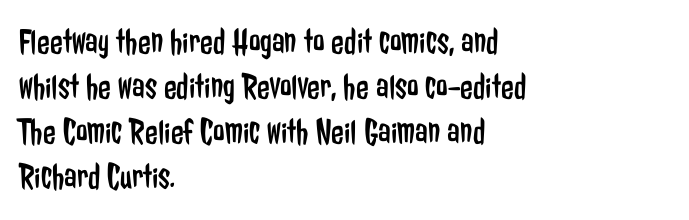
The image shows 37 px regular-weight, condensed sans-serif type, upright; set left-aligned, line spacing 1.22x, normal letter spacing, not underlined; low stroke contrast and a medium x-height.
